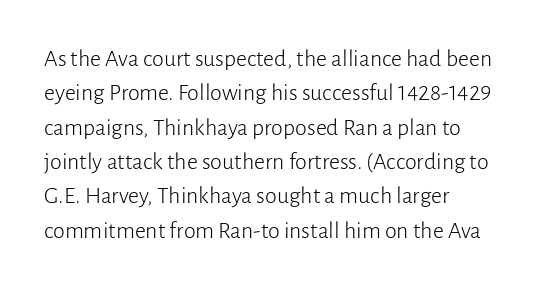
Q: Is the text bold? A: No.
Q: Is the text italic (slanted)? A: No, it is upright.
Q: Is the text underlined? A: No.
Q: How is the paragraph aligned? A: Left-aligned.
Q: Is the spacing between letters normal or unusually wide? A: Normal.
Q: Is the spacing between lines tight, normal or loose? A: Normal.
